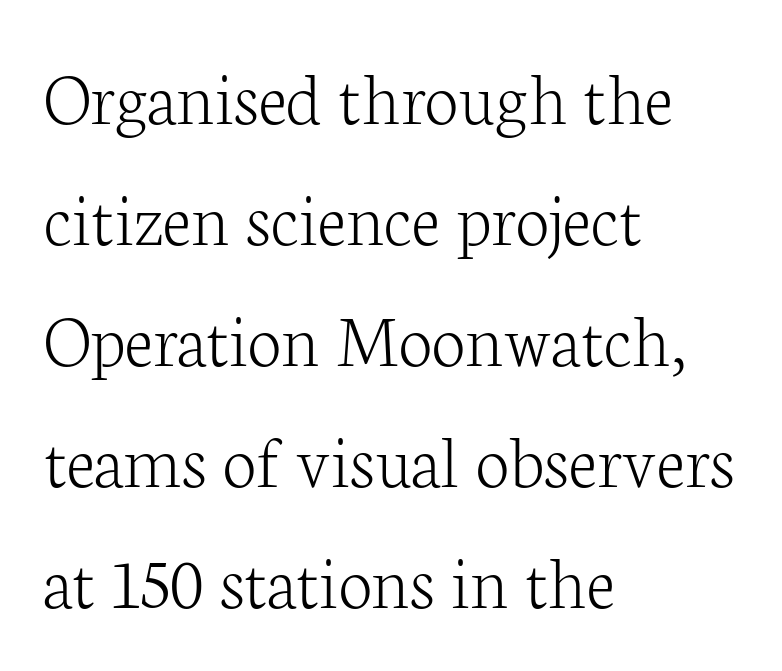
{"serif": "yes", "italic": "no", "bold": "no", "weight": "light", "width": "normal", "stroke_contrast": "low", "x_height": "medium", "monospaced": "no", "underline": "no", "align": "left", "line_spacing": "normal", "line_spacing_ratio": 1.57, "letter_spacing": "normal", "letter_spacing_em": 0.0, "glyph_px": 77}
